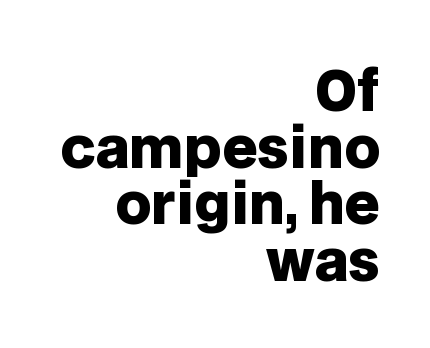
{"serif": "no", "italic": "no", "bold": "yes", "weight": "heavy", "width": "normal", "stroke_contrast": "low", "x_height": "large", "monospaced": "no", "underline": "no", "align": "right", "line_spacing": "tight", "line_spacing_ratio": 1.03, "letter_spacing": "normal", "letter_spacing_em": 0.0, "glyph_px": 55}
